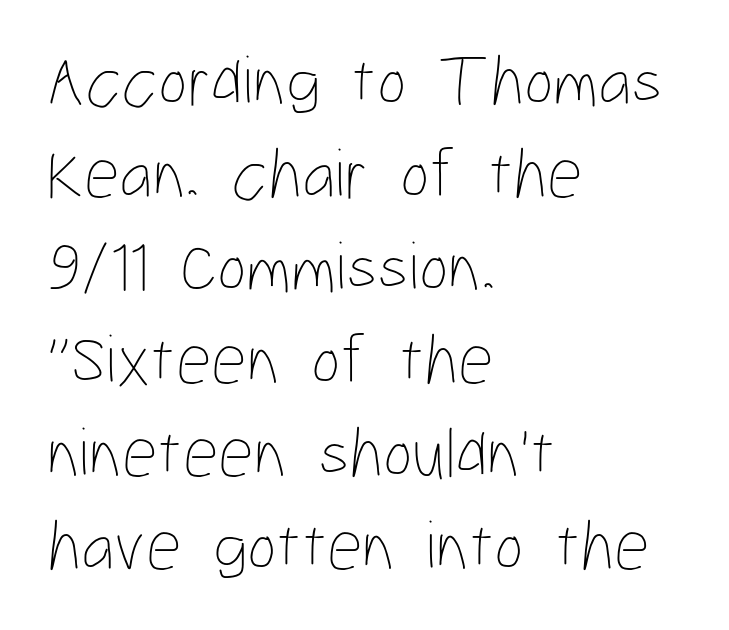
{"italic": "no", "bold": "no", "weight": "thin", "width": "condensed", "stroke_contrast": "low", "x_height": "medium", "monospaced": "no", "underline": "no", "align": "left", "line_spacing": "normal", "line_spacing_ratio": 1.33, "letter_spacing": "normal", "letter_spacing_em": 0.0, "glyph_px": 70}
